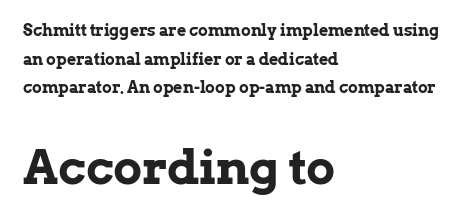
The image shows 48 px bold serif type, upright; set left-aligned, line spacing 1.79x, normal letter spacing, not underlined; the second (bottom) block is 3.0x larger; low stroke contrast and a medium x-height.
